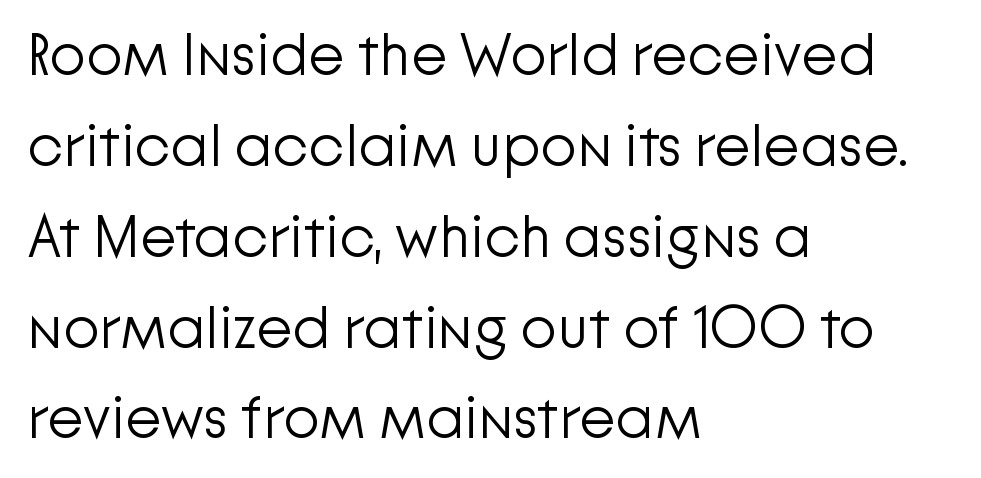
{"serif": "no", "italic": "no", "bold": "no", "weight": "light", "width": "normal", "stroke_contrast": "low", "x_height": "medium", "monospaced": "no", "underline": "no", "align": "left", "line_spacing": "normal", "line_spacing_ratio": 1.54, "letter_spacing": "normal", "letter_spacing_em": 0.0, "glyph_px": 59}
